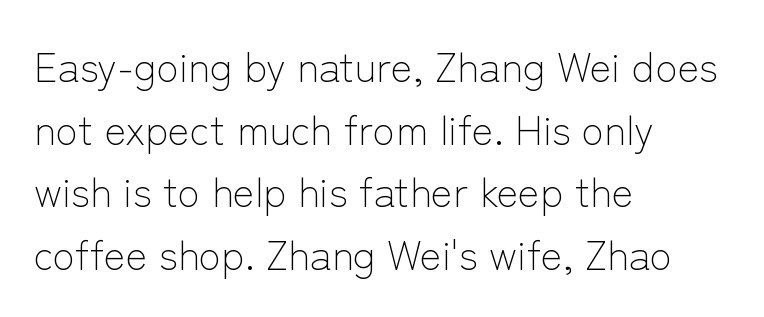
Compared with a centered layout, this one pins lines to the left instead. A sans-serif font was chosen for this passage. Decoration check: the copy has no underline. Looks like regular typesetting: each glyph gets only the width it needs.
